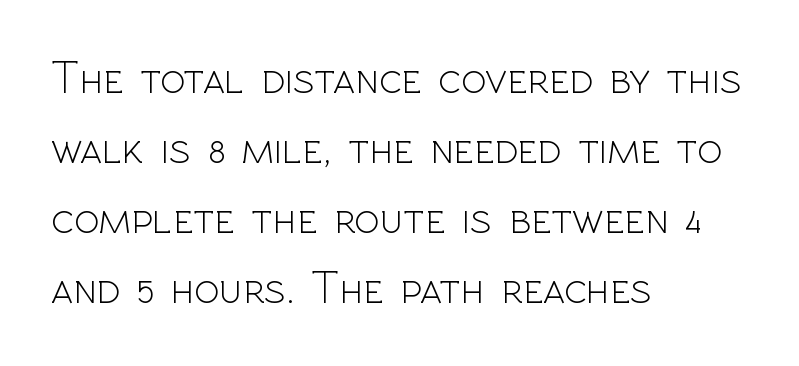
Q: Is the text bold? A: No.
Q: Is the text italic (slanted)? A: No, it is upright.
Q: Is the typeface a serif or a sans-serif typeface? A: Sans-serif.
Q: Is the text underlined? A: No.
Q: How is the paragraph aligned? A: Left-aligned.
Q: Is the spacing between letters normal or unusually wide? A: Normal.
Q: Is the spacing between lines tight, normal or loose? A: Normal.
Q: Width (condensed, normal, or wide)? A: Normal.
Q: x-height? A: Medium.
Q: Monospaced? A: No.
